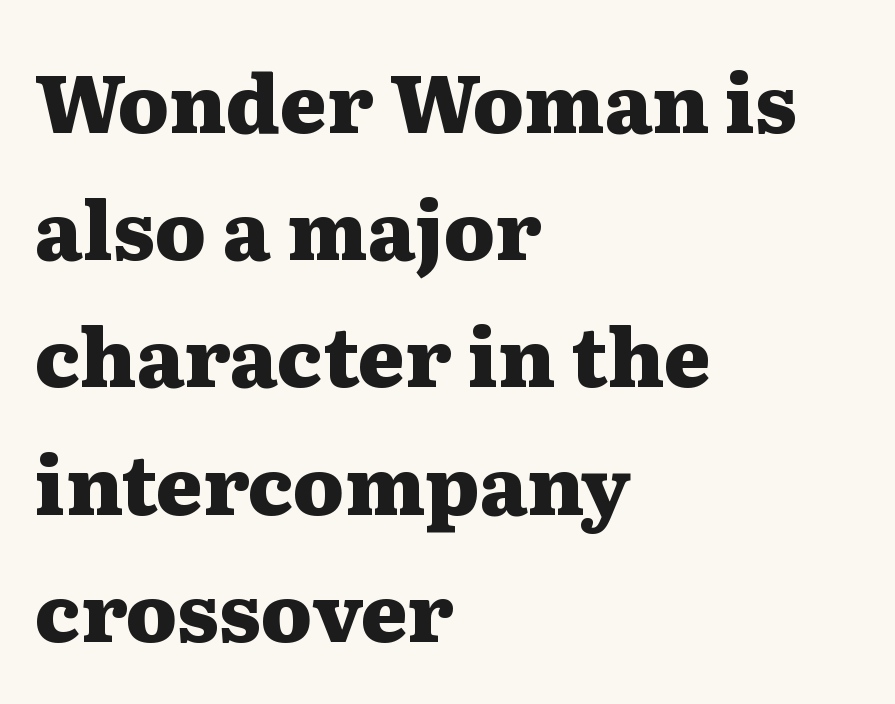
Q: Is the text bold? A: Yes.
Q: Is the text italic (slanted)? A: No, it is upright.
Q: Is the typeface a serif or a sans-serif typeface? A: Serif.
Q: Is the text underlined? A: No.
Q: How is the paragraph aligned? A: Left-aligned.
Q: Is the spacing between letters normal or unusually wide? A: Normal.
Q: Is the spacing between lines tight, normal or loose? A: Normal.
Q: Width (condensed, normal, or wide)? A: Wide.
Q: Stroke contrast? A: Medium.
Q: x-height? A: Medium.
Q: Monospaced? A: No.
